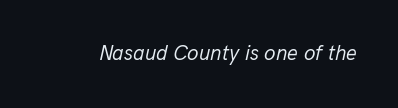
The image shows 21 px text type, italic (leaning right); set normal letter spacing, not underlined.
